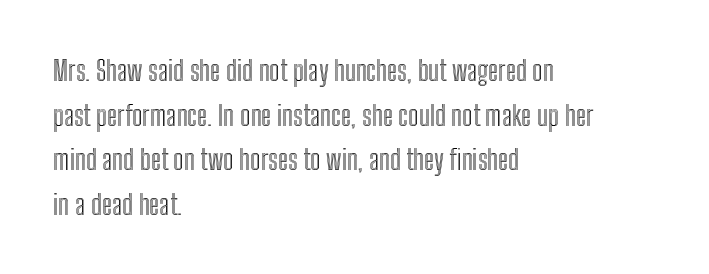
Q: Is the text italic (slanted)? A: No, it is upright.
Q: Is the text underlined? A: No.
Q: How is the paragraph aligned? A: Left-aligned.
Q: Is the spacing between letters normal or unusually wide? A: Normal.
Q: Is the spacing between lines tight, normal or loose? A: Normal.
Q: Width (condensed, normal, or wide)? A: Condensed.
Q: x-height? A: Medium.
Q: Monospaced? A: No.
